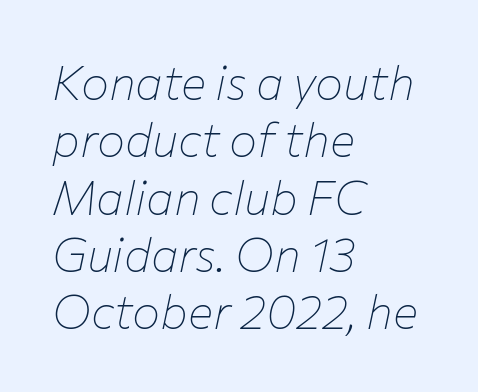
Q: Is the text bold? A: No.
Q: Is the text italic (slanted)? A: Yes, it leans right by about 12 degrees.
Q: Is the text underlined? A: No.
Q: How is the paragraph aligned? A: Left-aligned.
Q: Is the spacing between letters normal or unusually wide? A: Normal.
Q: Width (condensed, normal, or wide)? A: Normal.
Q: Stroke contrast? A: Low.
Q: x-height? A: Medium.
Q: Monospaced? A: No.
